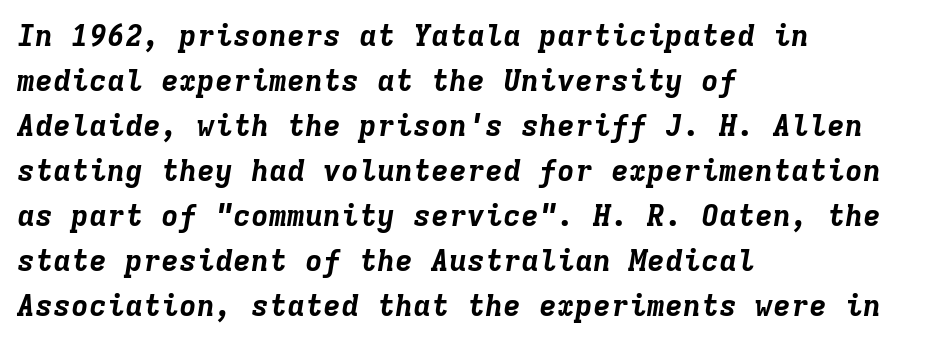
{"italic": "yes", "lean": "right", "slant_degrees": 9, "bold": "yes", "weight": "bold", "width": "normal", "stroke_contrast": "low", "x_height": "medium", "monospaced": "yes", "underline": "no", "align": "left", "line_spacing": "normal", "line_spacing_ratio": 1.5, "letter_spacing": "normal", "letter_spacing_em": 0.0, "glyph_px": 30}
